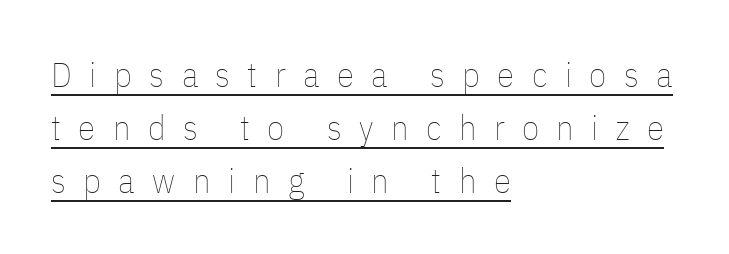
The strokes are not fattened; the text isn't bold. A typesetter would call this proportional, since set widths differ per character. Horizontally, the lines are justified to the leading edge only. Somebody hit Ctrl+U on this one — the words are underlined. Every stem runs plumb, perpendicular to the baseline. Evenly set lines give the paragraph a standard silhouette.
